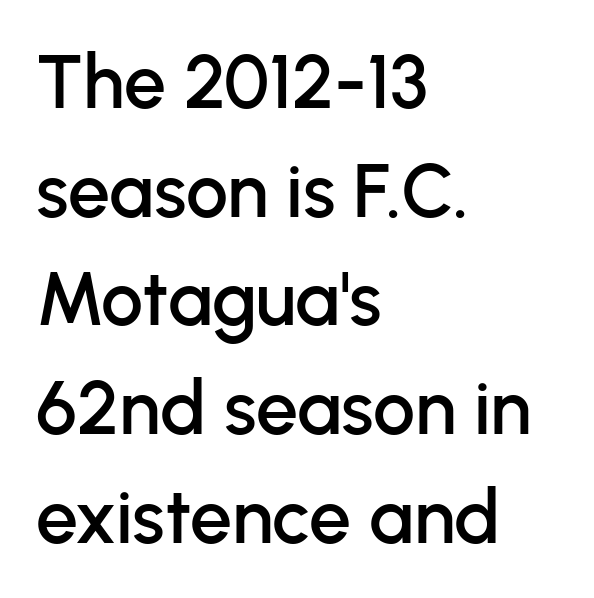
Q: Is the text italic (slanted)? A: No, it is upright.
Q: Is the typeface a serif or a sans-serif typeface? A: Sans-serif.
Q: Is the text underlined? A: No.
Q: How is the paragraph aligned? A: Left-aligned.
Q: Is the spacing between letters normal or unusually wide? A: Normal.
Q: Is the spacing between lines tight, normal or loose? A: Normal.
Q: Width (condensed, normal, or wide)? A: Normal.
Q: Stroke contrast? A: Low.
Q: x-height? A: Medium.
Q: Monospaced? A: No.
